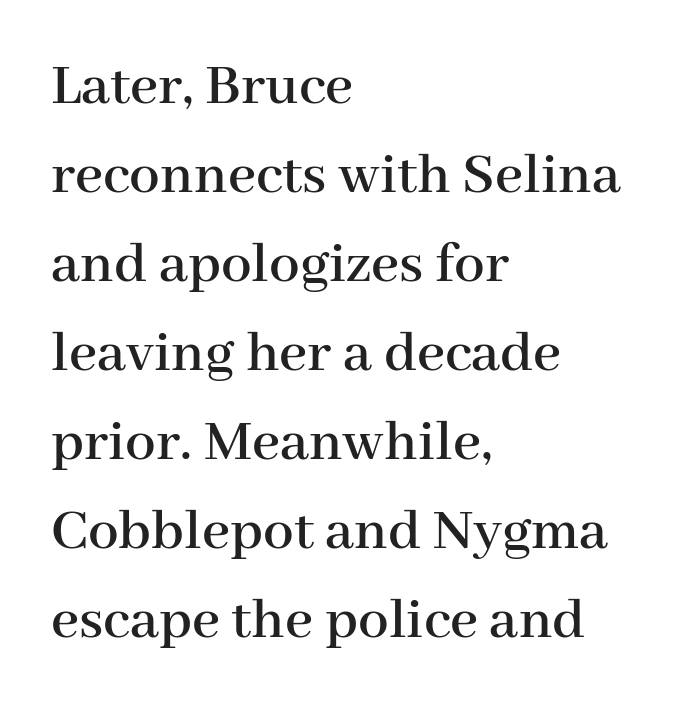
What stands out about the letter spacing? Nothing — it is the standard amount. You can tell from the footed stems that serif type was used. This sample uses an upright cut, with every glyph sitting square on the baseline. Regarding leading, the lines here are spaced in the standard way. Only glyphs here, with clear space below each row. In CSS terms this would be text-align: left.
